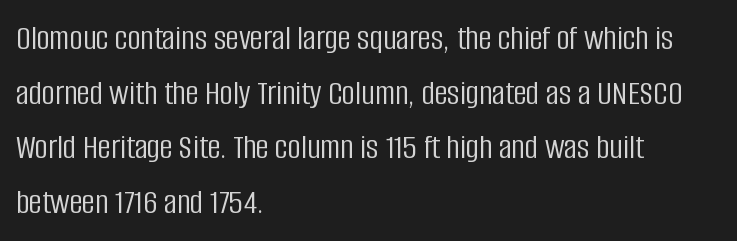
{"serif": "no", "italic": "no", "bold": "no", "weight": "light", "width": "condensed", "stroke_contrast": "low", "x_height": "large", "monospaced": "no", "underline": "no", "align": "left", "line_spacing": "normal", "line_spacing_ratio": 1.52, "letter_spacing": "normal", "letter_spacing_em": 0.0, "glyph_px": 36}
